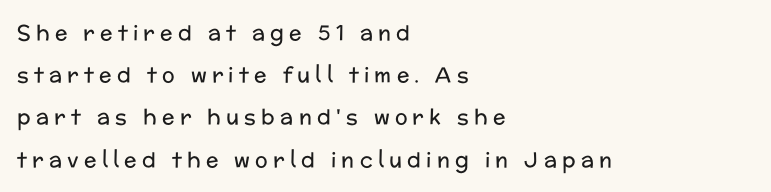
It's the straight-up-and-down kind of type. The designer dialed line spacing up above the default. The foot of each line stays bare and open. Each word looks stretched out because of the extra space between its letters. Compared with a typical body face, this is equally light or lighter still. The compositor pushed each line to the left boundary.
